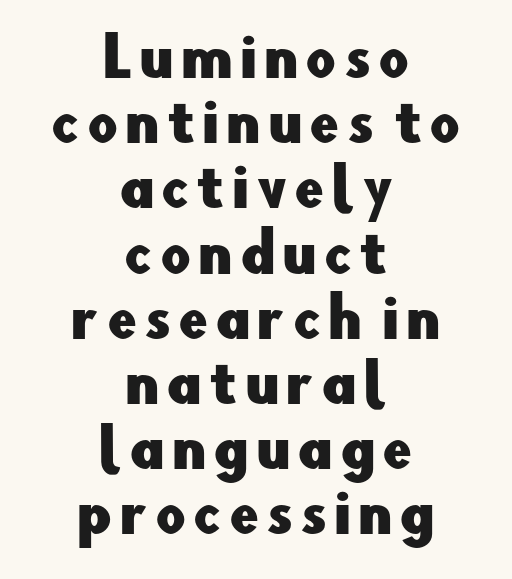
Q: Is the text italic (slanted)? A: No, it is upright.
Q: Is the typeface a serif or a sans-serif typeface? A: Sans-serif.
Q: Is the text underlined? A: No.
Q: How is the paragraph aligned? A: Centered.
Q: Width (condensed, normal, or wide)? A: Normal.
Q: Stroke contrast? A: Low.
Q: x-height? A: Small.
Q: Monospaced? A: No.
